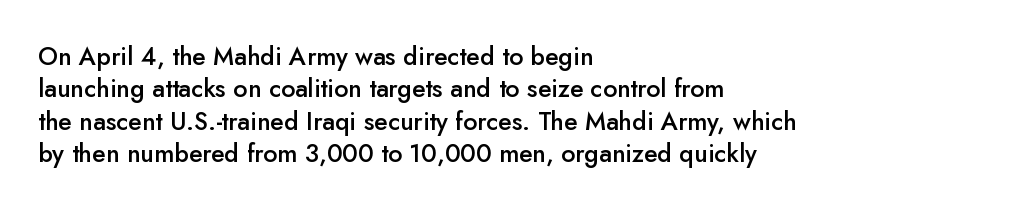
{"italic": "no", "bold": "semi", "underline": "no", "align": "left", "line_spacing": "normal", "line_spacing_ratio": 1.3, "letter_spacing": "normal", "letter_spacing_em": 0.0, "glyph_px": 25}
